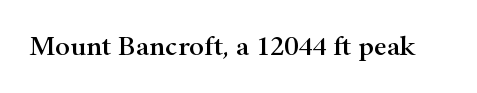
Q: Is the text italic (slanted)? A: No, it is upright.
Q: Is the typeface a serif or a sans-serif typeface? A: Serif.
Q: Is the text underlined? A: No.
Q: Is the spacing between letters normal or unusually wide? A: Normal.
Q: Width (condensed, normal, or wide)? A: Wide.
Q: Stroke contrast? A: High.
Q: x-height? A: Small.
Q: Monospaced? A: No.
